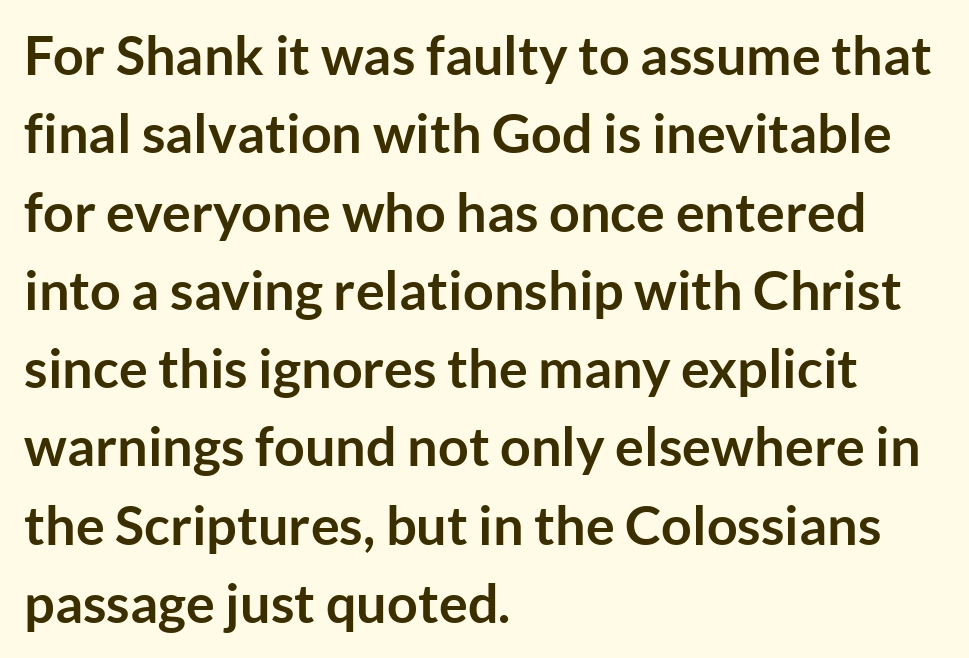
The image shows 54 px semibold sans-serif type, upright; set left-aligned, normal line spacing (1.45x), normal letter spacing, not underlined; low stroke contrast and a medium x-height.
